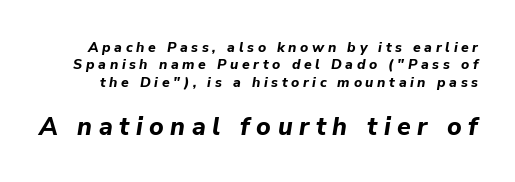
This sample keeps an unexceptional amount of space between lines. Letters rest on an invisible, unmarked baseline. In terms of weight, the rendering is a true, heavy bold. The axis of the letterforms is tilted away from vertical. Compared with typical body copy, the letter spacing here is much looser.
